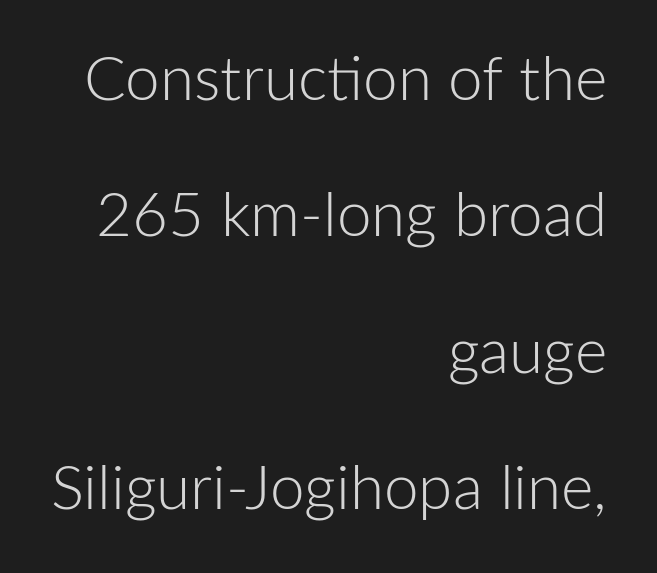
{"serif": "no", "italic": "no", "bold": "no", "weight": "light", "width": "normal", "stroke_contrast": "low", "x_height": "medium", "monospaced": "no", "underline": "no", "align": "right", "line_spacing": "loose", "line_spacing_ratio": 2.2, "letter_spacing": "normal", "letter_spacing_em": 0.0, "glyph_px": 62}
